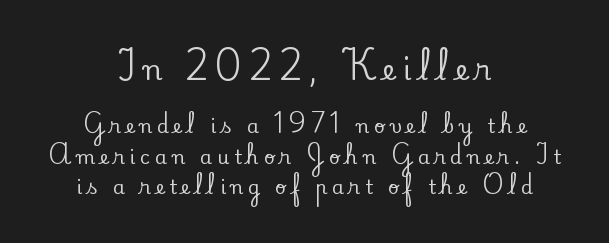
{"serif": "yes", "italic": "no", "width": "normal", "stroke_contrast": "low", "x_height": "small", "monospaced": "no", "underline": "no", "align": "center", "line_spacing": "normal", "line_spacing_ratio": 1.6, "letter_spacing": "wide", "letter_spacing_em": 0.26, "larger_block": "first", "size_ratio": 1.47, "glyph_px": 28}
